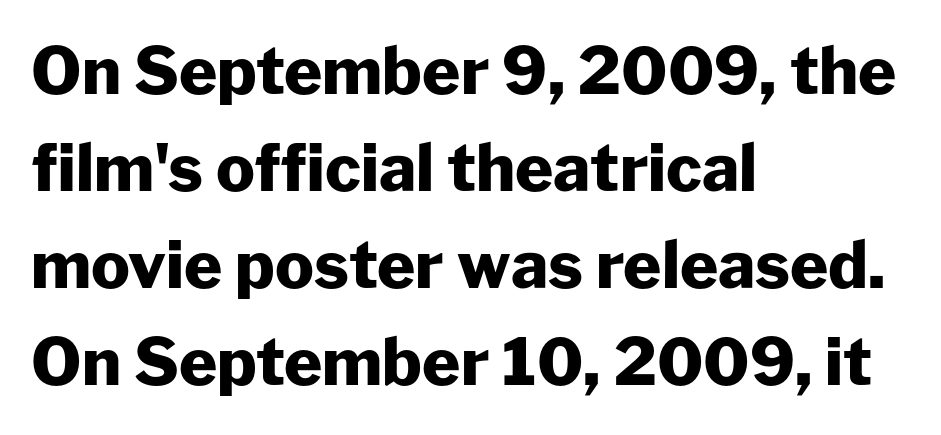
The image shows 65 px heavy sans-serif type, upright; set left-aligned, normal line spacing (1.49x), normal letter spacing, not underlined; low stroke contrast and a medium x-height.
